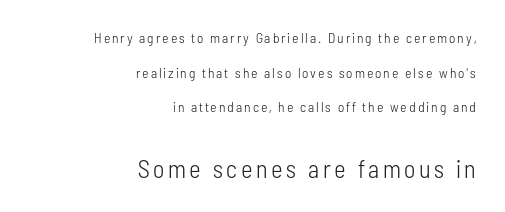
Q: Is the text bold? A: No.
Q: Is the text italic (slanted)? A: No, it is upright.
Q: Is the text underlined? A: No.
Q: How is the paragraph aligned? A: Right-aligned.
Q: Is the spacing between lines tight, normal or loose? A: Loose.
Q: Which block of text is set in a larger size, the first (top) or the second (bottom)? A: The second (bottom) one.
